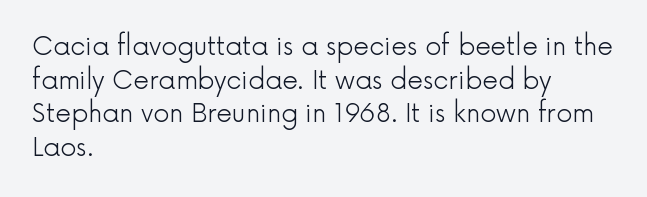
Q: Is the text bold? A: No.
Q: Is the text italic (slanted)? A: No, it is upright.
Q: Is the text underlined? A: No.
Q: How is the paragraph aligned? A: Left-aligned.
Q: Is the spacing between letters normal or unusually wide? A: Normal.
Q: Is the spacing between lines tight, normal or loose? A: Normal.
